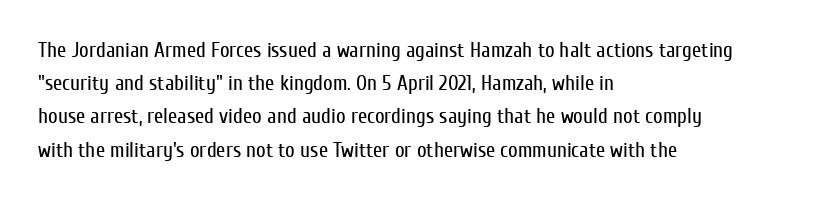
The face looks like a standard text weight, possibly lighter. Short and long lines alike share a common starting point at left. Vertically, the passage feels balanced, rows spaced as you'd expect. A bare baseline throughout the passage. Here the glyphs are tracked normally, forming tight word shapes.
